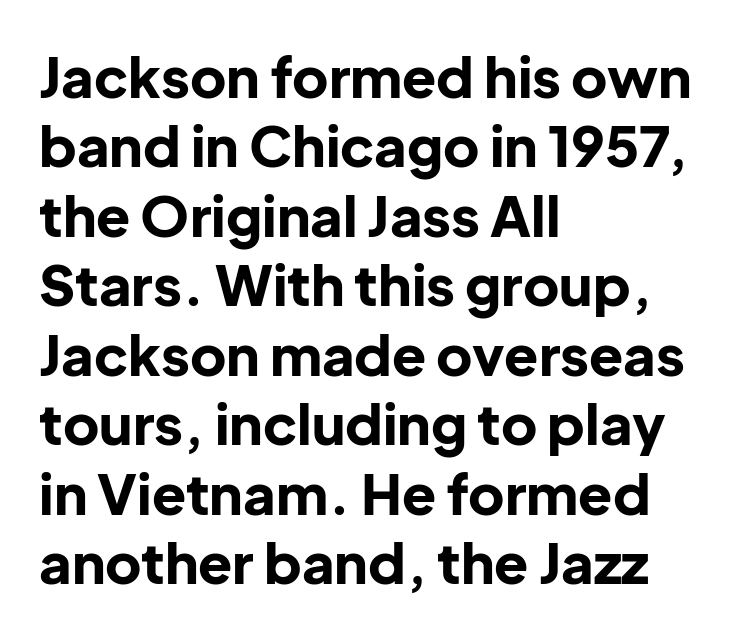
The image shows 56 px bold sans-serif type, upright; set left-aligned, line spacing 1.24x, normal letter spacing, not underlined; low stroke contrast and a medium x-height.
